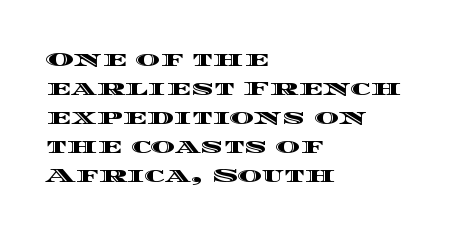
The image shows 21 px text type, upright; set left-aligned, normal line spacing (1.38x), normal letter spacing, not underlined.
